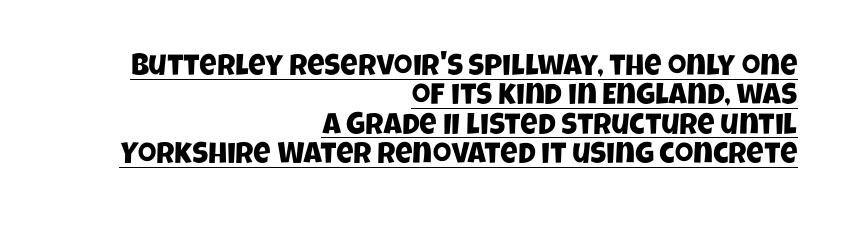
Notice how the passage keeps a crisp vertical edge on the right only. These lines keep a tight, regular rhythm from letter to letter. The lines are packed closely together with very little leading. Notice how a bar underscores the lettering throughout. Proportional: the letters do not fall into vertical columns. Examine the stroke ends and you'll find no serifs.
